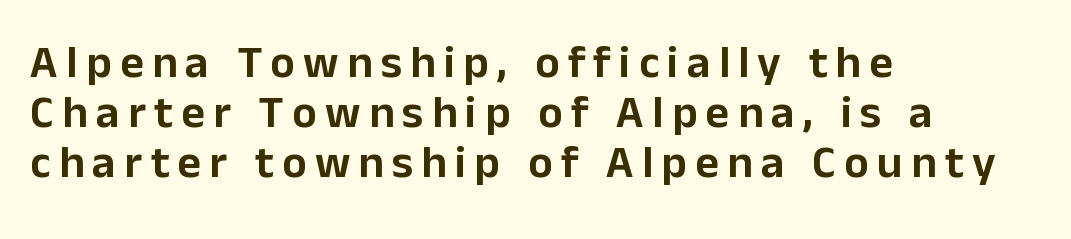
The image shows 46 px sans-serif type, upright; set left-aligned, tight line spacing (1.09x), not underlined; low stroke contrast and a medium x-height.
